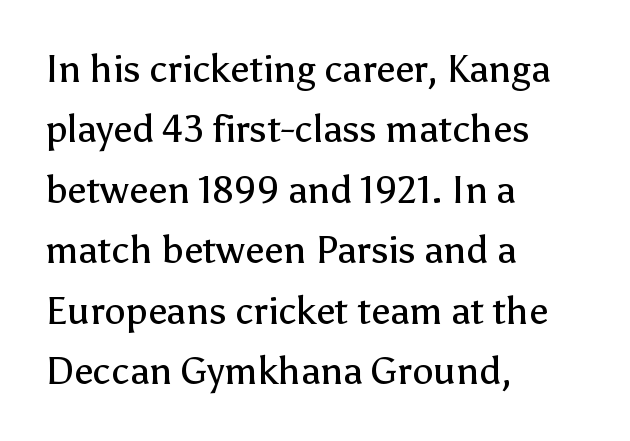
The image shows 38 px regular-weight sans-serif type, upright; set left-aligned, normal line spacing (1.59x), normal letter spacing, not underlined; low stroke contrast and a medium x-height.
